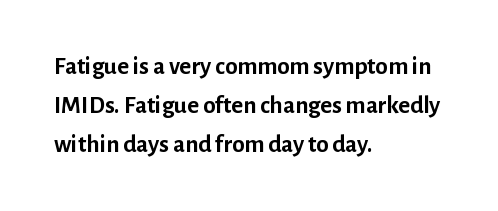
Q: Is the text bold? A: Yes.
Q: Is the text italic (slanted)? A: No, it is upright.
Q: Is the text underlined? A: No.
Q: How is the paragraph aligned? A: Left-aligned.
Q: Is the spacing between letters normal or unusually wide? A: Normal.
Q: Is the spacing between lines tight, normal or loose? A: Normal.
